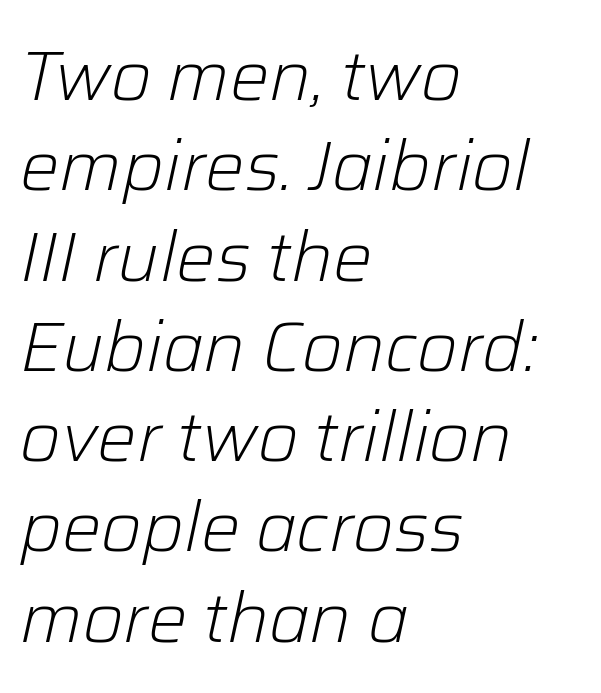
{"italic": "yes", "lean": "right", "slant_degrees": 12, "bold": "no", "weight": "light", "width": "normal", "stroke_contrast": "low", "x_height": "medium", "monospaced": "no", "underline": "no", "align": "left", "line_spacing": "normal", "line_spacing_ratio": 1.29, "letter_spacing": "normal", "letter_spacing_em": 0.0, "glyph_px": 70}
